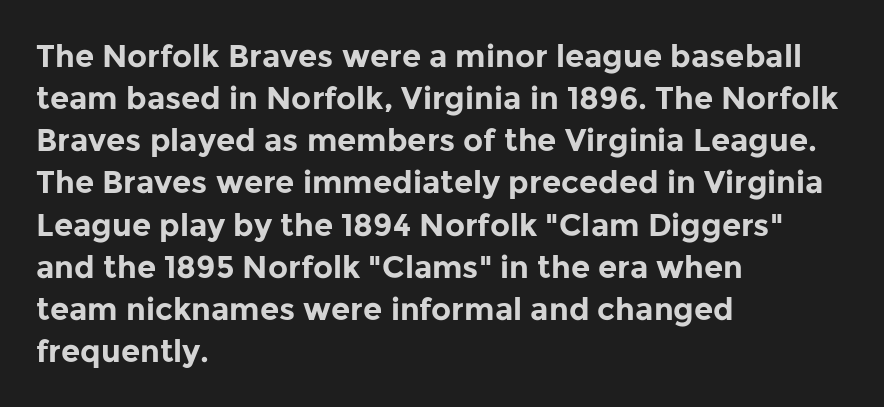
{"serif": "no", "italic": "no", "bold": "yes", "weight": "bold", "width": "normal", "stroke_contrast": "low", "x_height": "medium", "monospaced": "no", "underline": "no", "align": "left", "line_spacing": "normal", "line_spacing_ratio": 1.36, "letter_spacing": "normal", "letter_spacing_em": 0.0, "glyph_px": 31}
